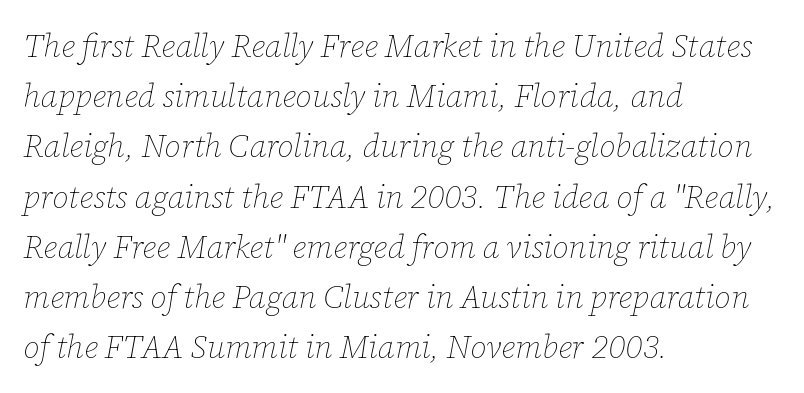
{"italic": "yes", "lean": "right", "slant_degrees": 12, "bold": "no", "weight": "thin", "width": "normal", "stroke_contrast": "low", "x_height": "medium", "monospaced": "no", "underline": "no", "align": "left", "line_spacing": "normal", "line_spacing_ratio": 1.57, "letter_spacing": "normal", "letter_spacing_em": 0.0, "glyph_px": 32}
